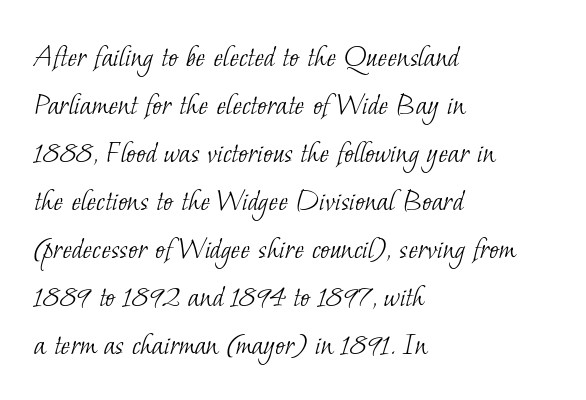
Q: Is the text bold? A: No.
Q: Is the typeface a serif or a sans-serif typeface? A: Serif.
Q: Is the text underlined? A: No.
Q: How is the paragraph aligned? A: Left-aligned.
Q: Is the spacing between letters normal or unusually wide? A: Normal.
Q: Is the spacing between lines tight, normal or loose? A: Normal.
Q: Width (condensed, normal, or wide)? A: Normal.
Q: Stroke contrast? A: Low.
Q: x-height? A: Small.
Q: Monospaced? A: No.
